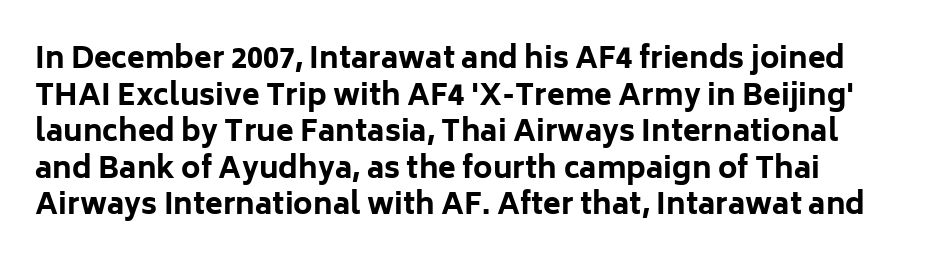
{"serif": "no", "italic": "no", "bold": "yes", "weight": "bold", "width": "normal", "stroke_contrast": "low", "x_height": "medium", "monospaced": "no", "underline": "no", "line_spacing": "normal", "line_spacing_ratio": 1.26, "letter_spacing": "normal", "letter_spacing_em": 0.0, "glyph_px": 29}
